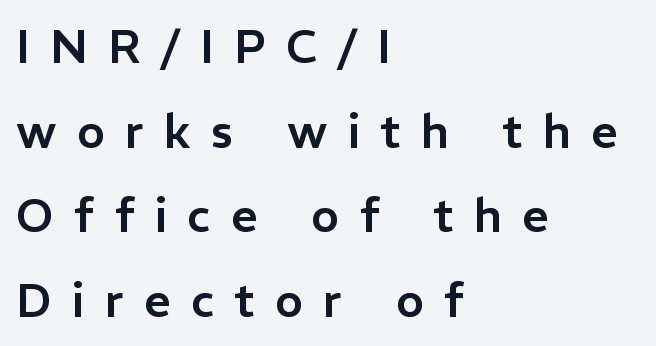
{"serif": "no", "italic": "no", "width": "normal", "stroke_contrast": "low", "x_height": "medium", "monospaced": "no", "underline": "no", "align": "left", "line_spacing_ratio": 1.8, "letter_spacing": "wide", "letter_spacing_em": 0.43, "glyph_px": 47}
